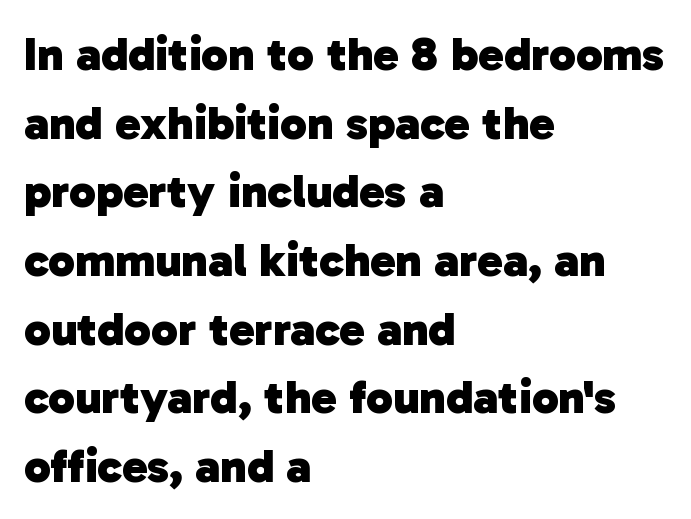
{"serif": "no", "bold": "yes", "weight": "heavy", "width": "normal", "stroke_contrast": "low", "x_height": "medium", "monospaced": "no", "underline": "no", "align": "left", "line_spacing": "normal", "line_spacing_ratio": 1.43, "letter_spacing": "normal", "letter_spacing_em": 0.0, "glyph_px": 48}
